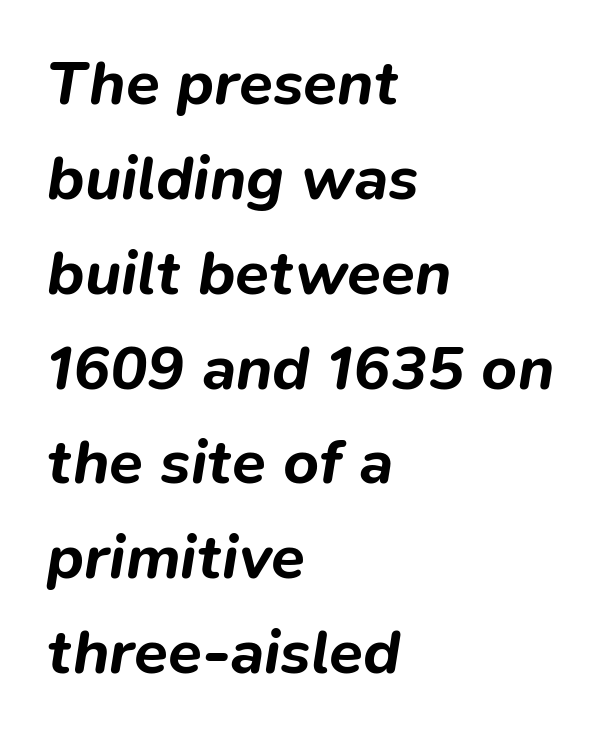
Q: Is the text bold? A: Yes.
Q: Is the text italic (slanted)? A: Yes, it leans right by about 9 degrees.
Q: Is the text underlined? A: No.
Q: How is the paragraph aligned? A: Left-aligned.
Q: Is the spacing between letters normal or unusually wide? A: Normal.
Q: Is the spacing between lines tight, normal or loose? A: Normal.
Q: Width (condensed, normal, or wide)? A: Normal.
Q: Stroke contrast? A: Low.
Q: x-height? A: Medium.
Q: Monospaced? A: No.
